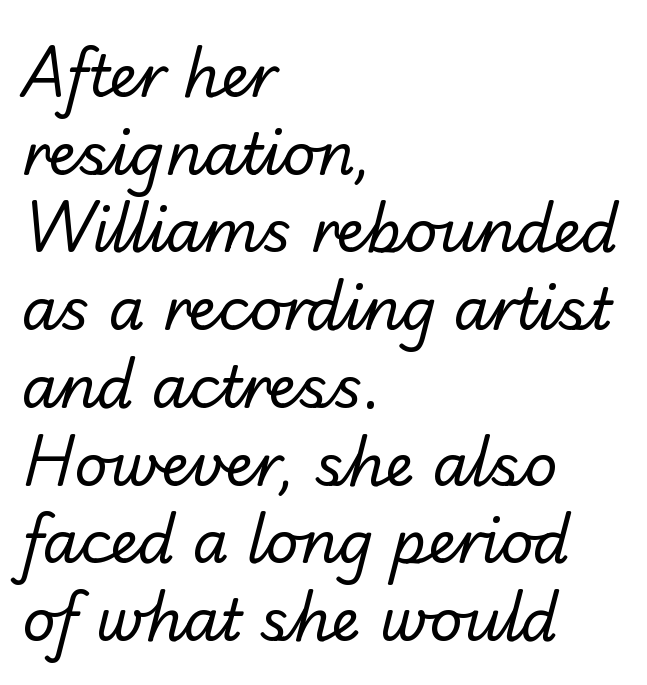
{"serif": "no", "bold": "no", "weight": "regular", "width": "normal", "stroke_contrast": "low", "x_height": "small", "monospaced": "no", "underline": "no", "align": "left", "line_spacing": "normal", "line_spacing_ratio": 1.34, "letter_spacing": "normal", "letter_spacing_em": 0.0, "glyph_px": 58}
